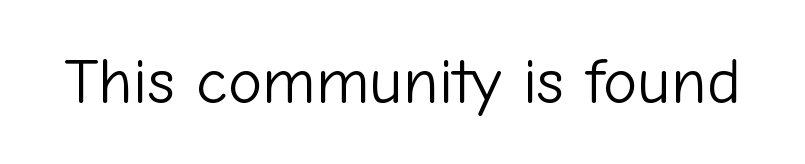
{"serif": "no", "italic": "no", "bold": "no", "weight": "light", "width": "normal", "stroke_contrast": "low", "x_height": "medium", "monospaced": "no", "underline": "no", "letter_spacing": "normal", "letter_spacing_em": 0.0, "glyph_px": 65}
